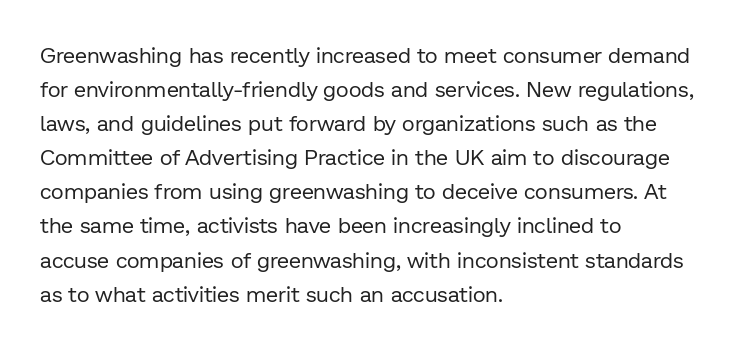
Q: Is the text bold? A: No.
Q: Is the text italic (slanted)? A: No, it is upright.
Q: Is the text underlined? A: No.
Q: How is the paragraph aligned? A: Left-aligned.
Q: Is the spacing between letters normal or unusually wide? A: Normal.
Q: Is the spacing between lines tight, normal or loose? A: Normal.
